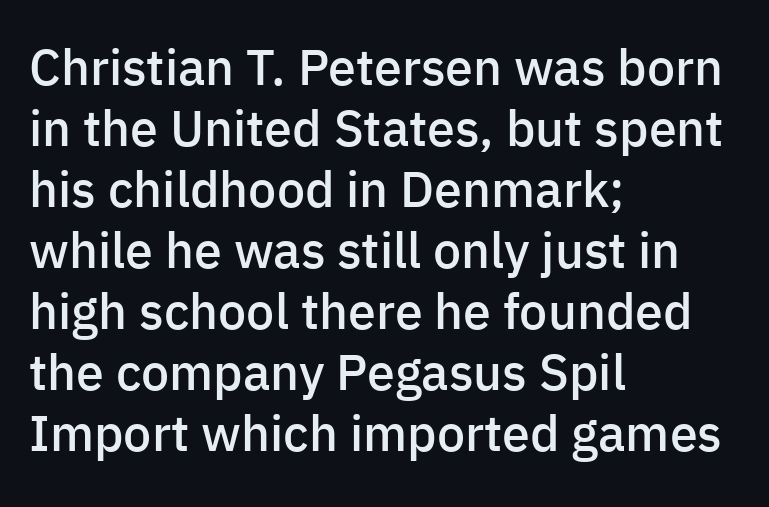
The image shows 50 px semibold sans-serif type, upright; set left-aligned, line spacing 1.22x, normal letter spacing, not underlined; low stroke contrast and a medium x-height.
